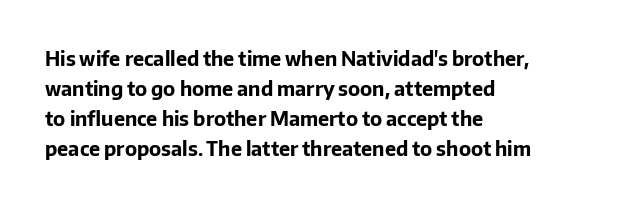
The image shows 20 px bold type, upright; set left-aligned, normal line spacing (1.5x), normal letter spacing, not underlined.
